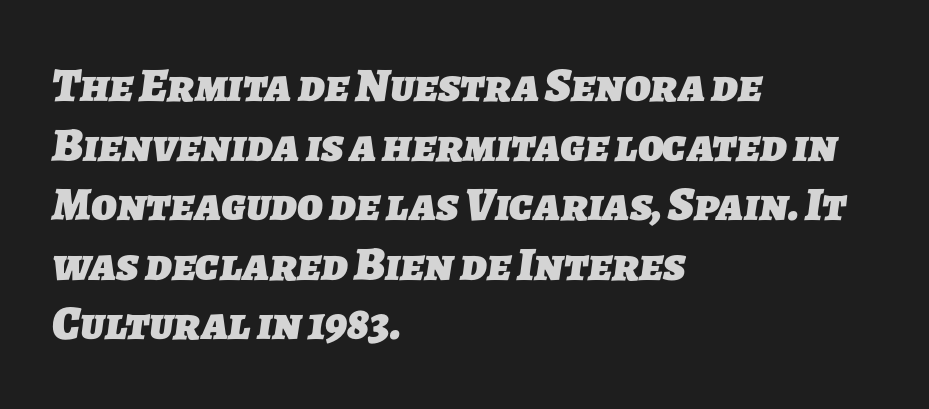
The space beneath each line is pristine and unruled. The letters advance in unequal steps, a hallmark of proportional type. How heavy is the stroke? Heavy — this is a bold. The text block is weighted toward the left margin, trailing off unevenly rightward.
